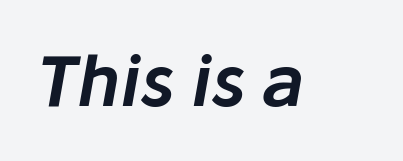
Bare-footed words on every line. The whole block is typeset with a tilt. Default kerning and tracking; the words read as compact shapes. Varying glyph widths throughout — classic text-font behaviour.
